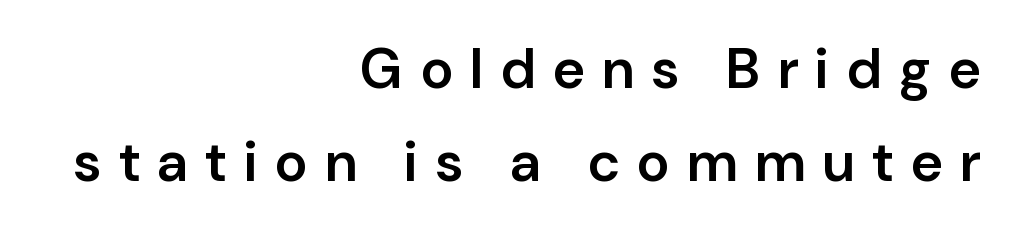
{"serif": "no", "italic": "no", "bold": "semi", "weight": "semibold", "width": "normal", "stroke_contrast": "low", "x_height": "medium", "monospaced": "no", "underline": "no", "align": "right", "line_spacing": "normal", "line_spacing_ratio": 1.66, "letter_spacing": "wide", "letter_spacing_em": 0.32, "glyph_px": 56}
